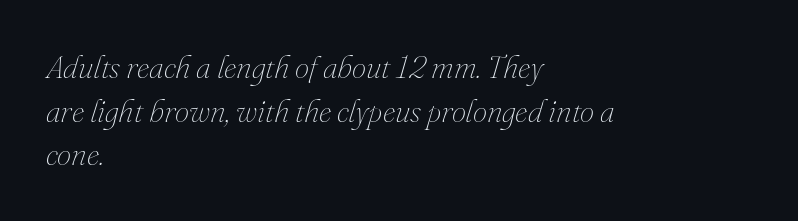
The image shows 32 px thin type, italic (leaning right); set left-aligned, normal line spacing (1.36x), normal letter spacing, not underlined; medium stroke contrast and a small x-height.
